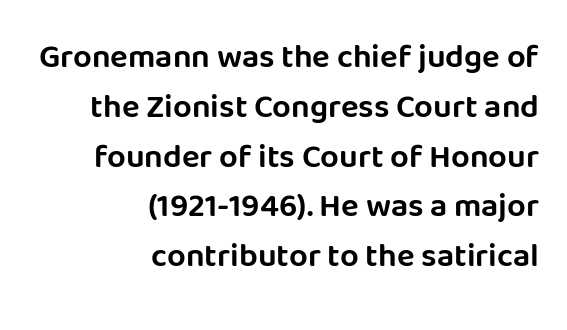
{"serif": "no", "italic": "no", "width": "normal", "stroke_contrast": "low", "x_height": "large", "monospaced": "no", "underline": "no", "align": "right", "line_spacing": "normal", "line_spacing_ratio": 1.51, "letter_spacing": "normal", "letter_spacing_em": 0.0, "glyph_px": 33}
